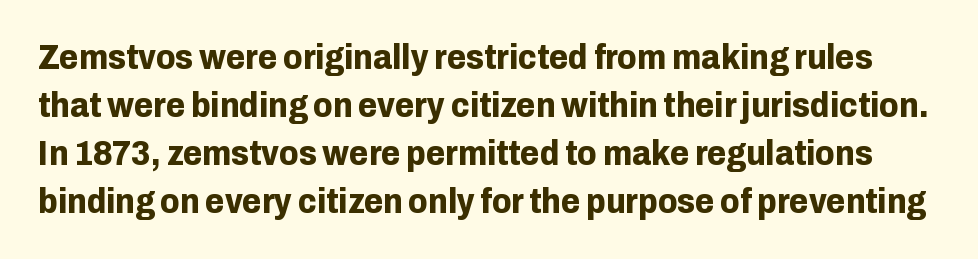
{"serif": "no", "italic": "no", "bold": "yes", "weight": "bold", "width": "normal", "stroke_contrast": "low", "x_height": "medium", "monospaced": "no", "underline": "no", "line_spacing": "normal", "line_spacing_ratio": 1.37, "letter_spacing": "normal", "letter_spacing_em": 0.0, "glyph_px": 35}
